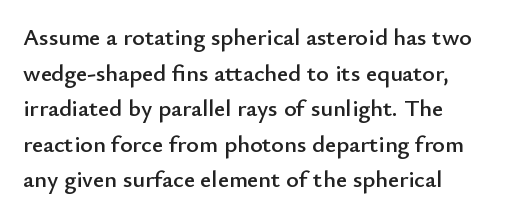
The image shows 24 px text type, upright; set left-aligned, normal line spacing (1.48x), normal letter spacing, not underlined.
